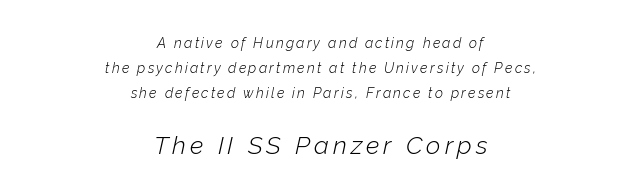
Q: Is the text bold? A: No.
Q: Is the text italic (slanted)? A: Yes, it leans right by about 12 degrees.
Q: Is the text underlined? A: No.
Q: How is the paragraph aligned? A: Centered.
Q: Which block of text is set in a larger size, the first (top) or the second (bottom)? A: The second (bottom) one.
